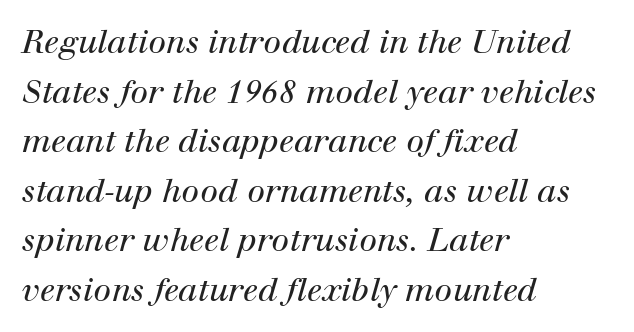
Q: Is the text bold? A: No.
Q: Is the text italic (slanted)? A: Yes, it leans right by about 12 degrees.
Q: Is the typeface a serif or a sans-serif typeface? A: Serif.
Q: Is the text underlined? A: No.
Q: How is the paragraph aligned? A: Left-aligned.
Q: Is the spacing between letters normal or unusually wide? A: Normal.
Q: Is the spacing between lines tight, normal or loose? A: Normal.
Q: Width (condensed, normal, or wide)? A: Normal.
Q: Stroke contrast? A: High.
Q: x-height? A: Medium.
Q: Monospaced? A: No.
